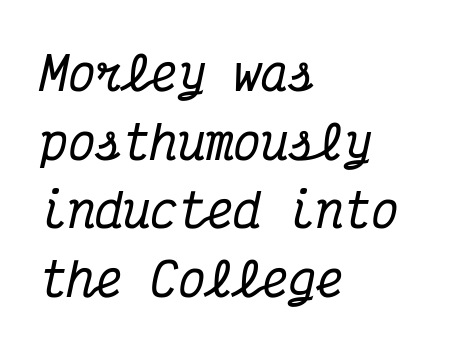
{"serif": "yes", "italic": "yes", "lean": "right", "slant_degrees": 12, "width": "condensed", "stroke_contrast": "medium", "x_height": "medium", "monospaced": "yes", "underline": "no", "align": "left", "line_spacing": "normal", "line_spacing_ratio": 1.49, "letter_spacing": "normal", "letter_spacing_em": 0.0, "glyph_px": 46}
